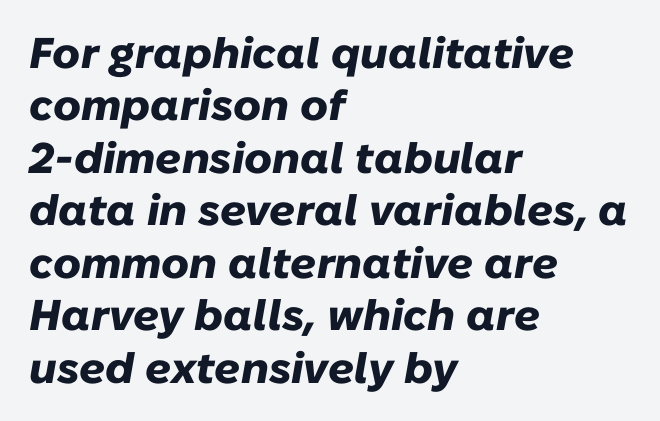
Q: Is the text bold? A: Yes.
Q: Is the text italic (slanted)? A: Yes, it leans right by about 10 degrees.
Q: Is the text underlined? A: No.
Q: How is the paragraph aligned? A: Left-aligned.
Q: Is the spacing between letters normal or unusually wide? A: Normal.
Q: Width (condensed, normal, or wide)? A: Normal.
Q: Stroke contrast? A: Low.
Q: x-height? A: Medium.
Q: Monospaced? A: No.
